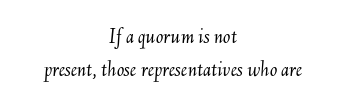
Q: Is the text bold? A: No.
Q: Is the text italic (slanted)? A: Yes, it leans right by about 6 degrees.
Q: Is the text underlined? A: No.
Q: How is the paragraph aligned? A: Centered.
Q: Is the spacing between letters normal or unusually wide? A: Normal.
Q: Is the spacing between lines tight, normal or loose? A: Normal.
